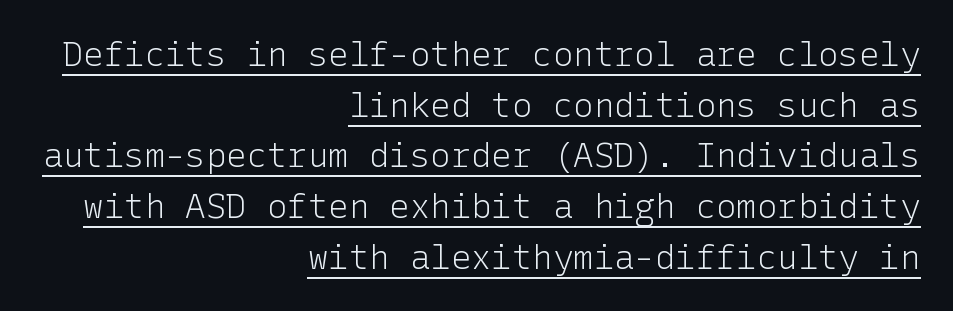
Q: Is the text bold? A: No.
Q: Is the text italic (slanted)? A: No, it is upright.
Q: Is the typeface a serif or a sans-serif typeface? A: Sans-serif.
Q: Is the text underlined? A: Yes.
Q: How is the paragraph aligned? A: Right-aligned.
Q: Is the spacing between letters normal or unusually wide? A: Normal.
Q: Is the spacing between lines tight, normal or loose? A: Normal.
Q: Width (condensed, normal, or wide)? A: Normal.
Q: Stroke contrast? A: Low.
Q: x-height? A: Medium.
